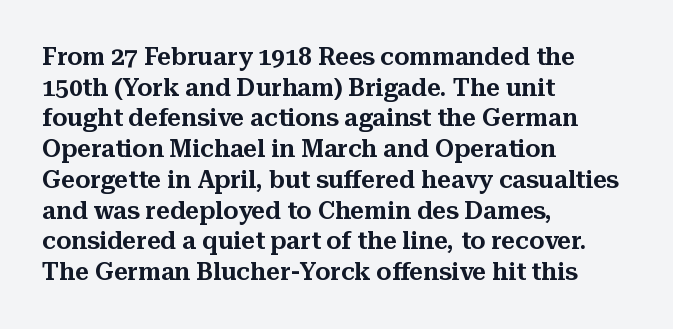
{"italic": "no", "underline": "no", "align": "left", "line_spacing": "normal", "line_spacing_ratio": 1.28, "letter_spacing": "normal", "letter_spacing_em": 0.0, "glyph_px": 24}
